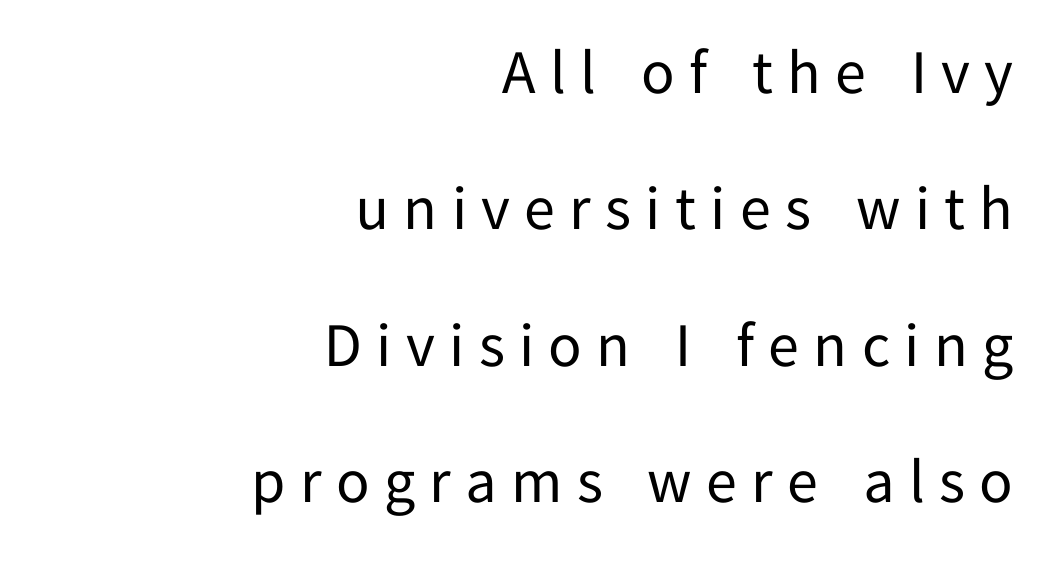
Vertical stems look standard width or narrower in stroke. The font's upright variant was chosen for this text. This is sans-serif lettering, the kind often seen on screens and signage. The tracking reads as deliberately expanded to a designer's eye.
